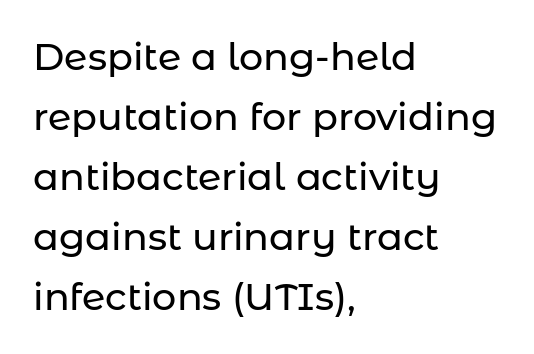
The image shows 38 px sans-serif type, upright; set left-aligned, normal line spacing (1.58x), normal letter spacing, not underlined; low stroke contrast and a medium x-height.
